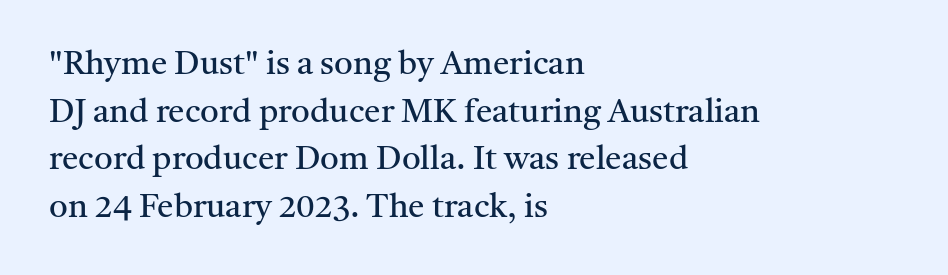
All the whitespace from short lines collects on the right. Old-style or modern, the face here clearly has serifs. The letterforms sit shoulder to shoulder at normal distance. Underlining? Definitely not there. This reads as an unemphasized weight, regular at the heaviest. Notice how the stems are strictly vertical — no italics here.
